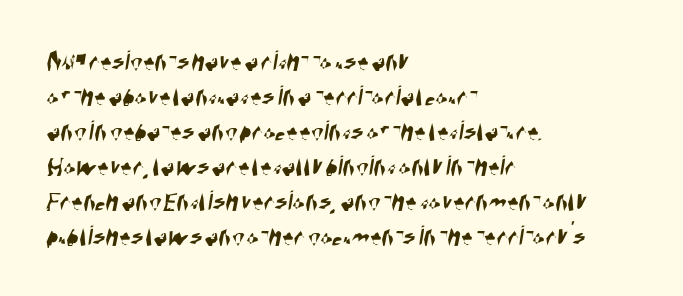
Q: Is the typeface a serif or a sans-serif typeface? A: Sans-serif.
Q: Is the text underlined? A: No.
Q: How is the paragraph aligned? A: Left-aligned.
Q: Is the spacing between letters normal or unusually wide? A: Normal.
Q: Width (condensed, normal, or wide)? A: Condensed.
Q: Stroke contrast? A: High.
Q: x-height? A: Large.
Q: Monospaced? A: No.
